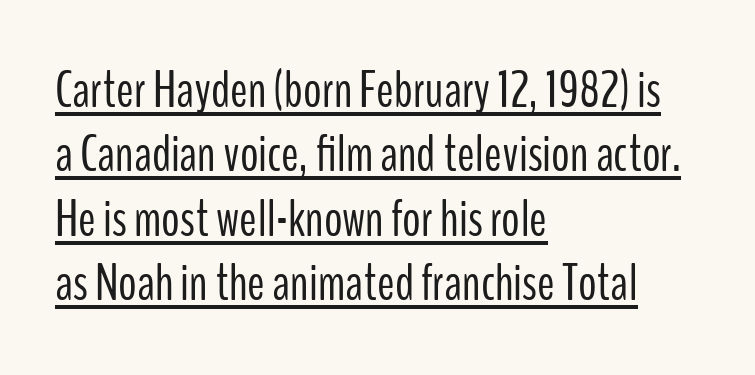
The image shows 52 px light, condensed sans-serif type, upright; set left-aligned, line spacing 1.24x, normal letter spacing, underlined; low stroke contrast and a medium x-height.
